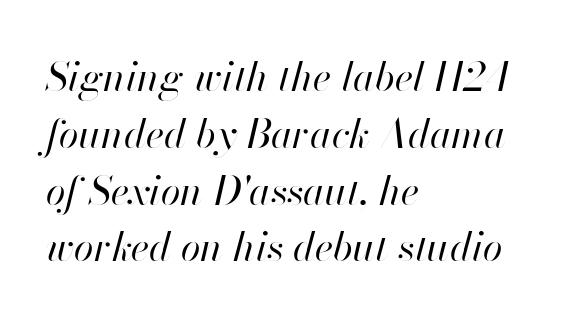
{"italic": "yes", "lean": "right", "slant_degrees": 13, "bold": "no", "weight": "regular", "width": "normal", "stroke_contrast": "high", "x_height": "small", "monospaced": "no", "underline": "no", "align": "left", "line_spacing": "normal", "line_spacing_ratio": 1.42, "letter_spacing": "normal", "letter_spacing_em": 0.0, "glyph_px": 40}
